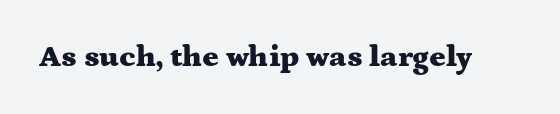
How are the letters spaced? Ordinarily, with no added tracking. A dark, heavy texture on the line: the type is bold. Small tapered or slab feet sit at the stroke ends, so this counts as serif. If you drew a line through each stem, it would be perfectly vertical. Bare-footed words on every line. These lines are rendered in a variable-pitch font.
